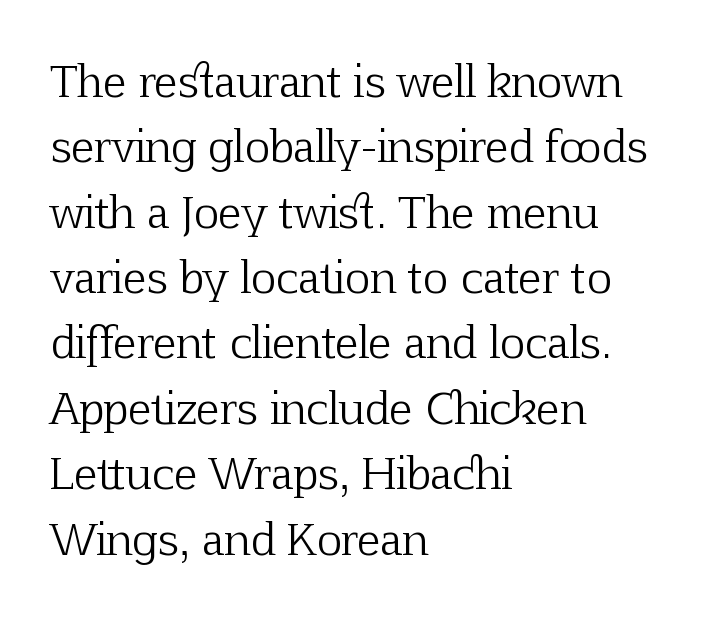
{"serif": "yes", "italic": "no", "bold": "no", "weight": "light", "width": "normal", "stroke_contrast": "low", "x_height": "medium", "monospaced": "no", "underline": "no", "align": "left", "line_spacing": "normal", "line_spacing_ratio": 1.52, "letter_spacing": "normal", "letter_spacing_em": 0.0, "glyph_px": 43}
